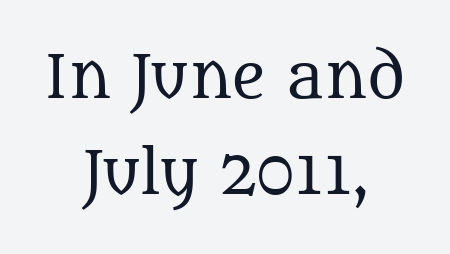
Rule under the text: the space is simply empty. Note the varied advance widths — an 'i' is clearly narrower than an 'm'. Vertical stems look standard width or narrower in stroke. The passage shown is typeset with a serif family.
